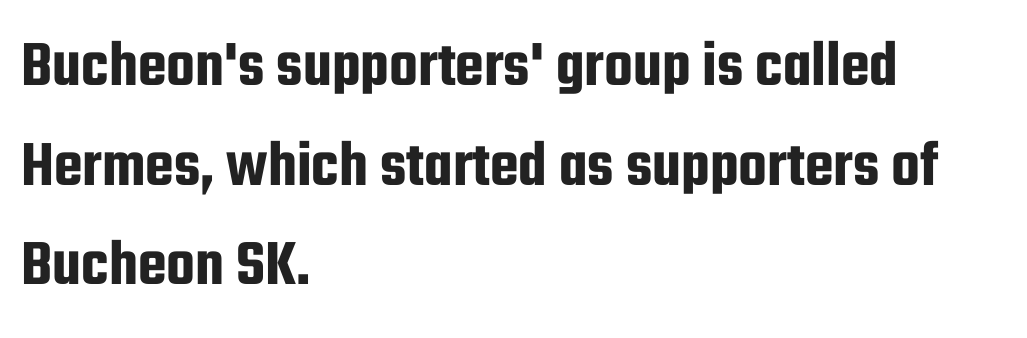
The vertical gap from one line to the next is medium. Think of a printed novel: that variable character pitch is what you see here. Letter spacing: default. The passage shown is typeset with a sans-serif family. Bare-footed words on every line.
